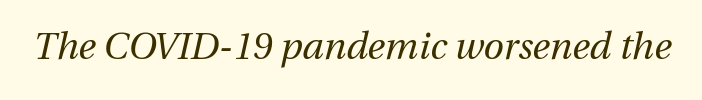
Note the varied advance widths — an 'i' is clearly narrower than an 'm'. Glyph-to-glyph distance matches everyday printed text. Does the lettering tilt? It does — this is italic. Ink coverage per letter is moderate at most. Letters rest on an invisible, unmarked baseline.
